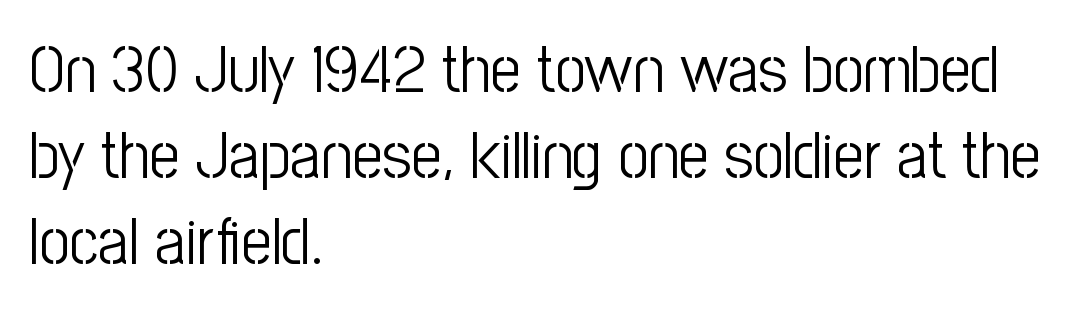
Q: Is the text bold? A: No.
Q: Is the text italic (slanted)? A: No, it is upright.
Q: Is the typeface a serif or a sans-serif typeface? A: Sans-serif.
Q: Is the text underlined? A: No.
Q: How is the paragraph aligned? A: Left-aligned.
Q: Is the spacing between letters normal or unusually wide? A: Normal.
Q: Is the spacing between lines tight, normal or loose? A: Normal.
Q: Width (condensed, normal, or wide)? A: Condensed.
Q: Stroke contrast? A: Low.
Q: x-height? A: Medium.
Q: Monospaced? A: No.
